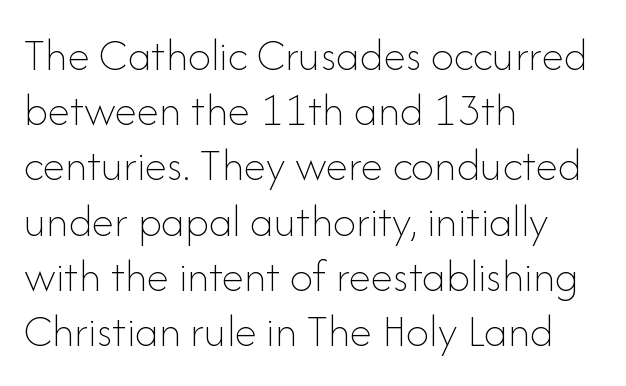
Q: Is the text bold? A: No.
Q: Is the text italic (slanted)? A: No, it is upright.
Q: Is the text underlined? A: No.
Q: How is the paragraph aligned? A: Left-aligned.
Q: Is the spacing between letters normal or unusually wide? A: Normal.
Q: Width (condensed, normal, or wide)? A: Normal.
Q: Stroke contrast? A: Low.
Q: x-height? A: Small.
Q: Monospaced? A: No.
